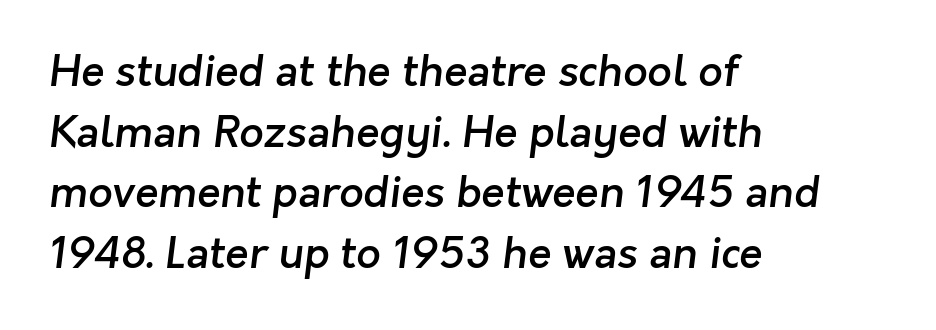
The image shows 43 px semibold sans-serif type; set left-aligned, normal line spacing (1.41x), normal letter spacing, not underlined; low stroke contrast and a medium x-height.
